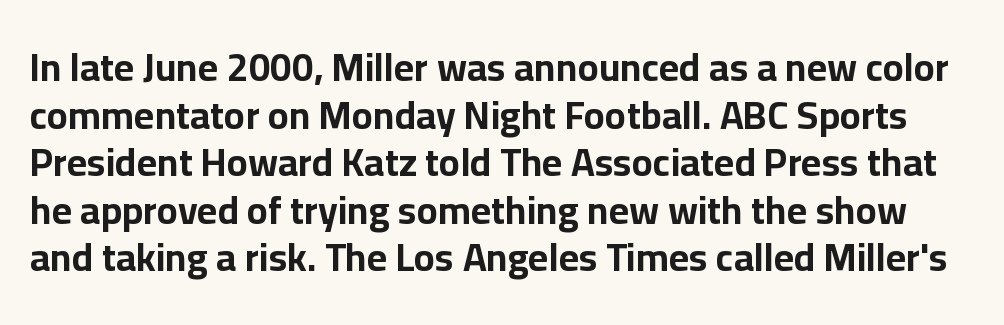
The image shows 39 px bold sans-serif type, upright; set line spacing 1.22x, normal letter spacing, not underlined; low stroke contrast and a medium x-height.
